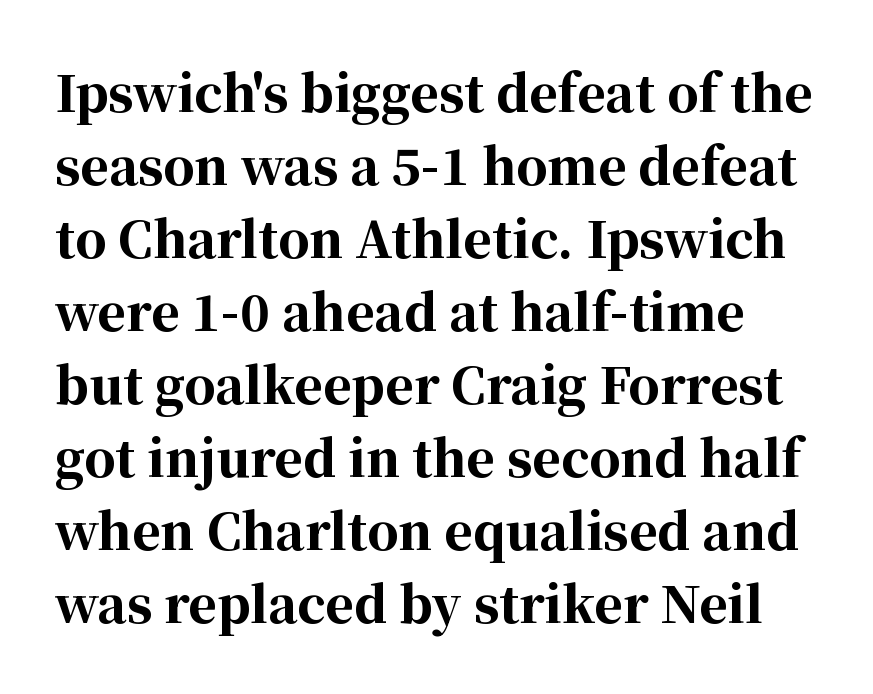
{"serif": "yes", "italic": "no", "bold": "yes", "weight": "bold", "width": "normal", "stroke_contrast": "high", "x_height": "medium", "monospaced": "no", "underline": "no", "line_spacing": "normal", "line_spacing_ratio": 1.49, "letter_spacing": "normal", "letter_spacing_em": 0.0, "glyph_px": 49}
